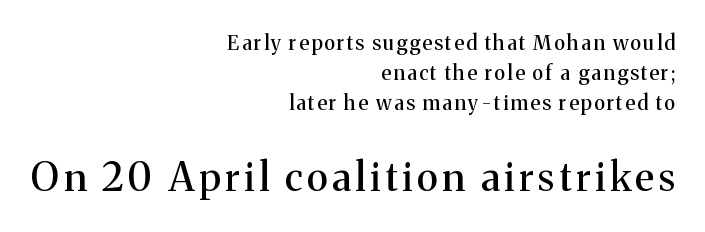
The leading is moderate, giving the passage an even texture. You can tell from the footed stems that serif type was used. The passage shown is typed in a proportional face where columns would drift. This is roman type, the default non-slanted kind.
